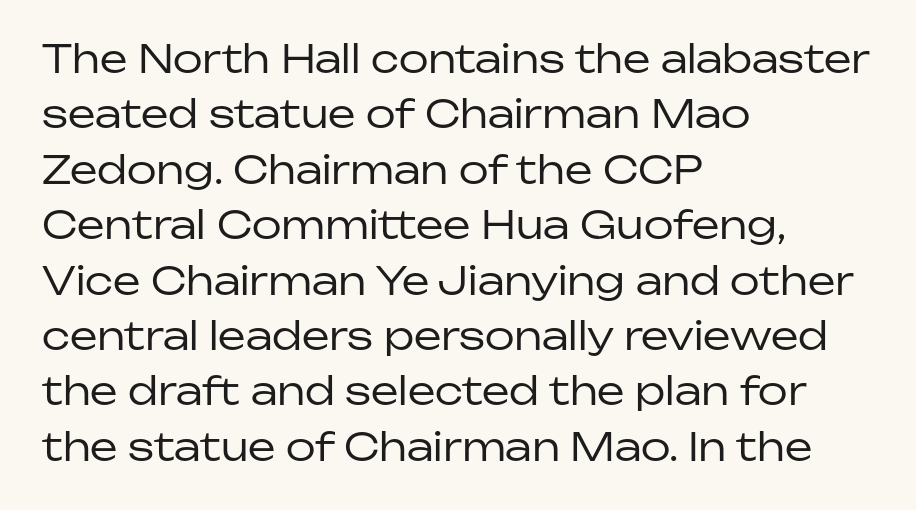
Q: Is the text bold? A: No.
Q: Is the text italic (slanted)? A: No, it is upright.
Q: Is the typeface a serif or a sans-serif typeface? A: Sans-serif.
Q: Is the text underlined? A: No.
Q: How is the paragraph aligned? A: Left-aligned.
Q: Is the spacing between letters normal or unusually wide? A: Normal.
Q: Is the spacing between lines tight, normal or loose? A: Normal.
Q: Width (condensed, normal, or wide)? A: Normal.
Q: Stroke contrast? A: Low.
Q: x-height? A: Medium.
Q: Monospaced? A: No.
